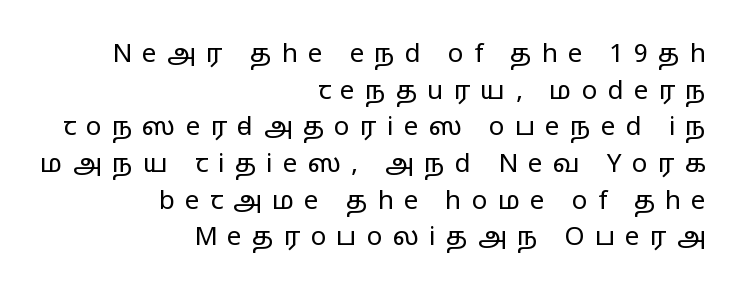
Q: Is the text bold? A: No.
Q: Is the text italic (slanted)? A: No, it is upright.
Q: Is the text underlined? A: No.
Q: How is the paragraph aligned? A: Right-aligned.
Q: Is the spacing between letters normal or unusually wide? A: Unusually wide.
Q: Is the spacing between lines tight, normal or loose? A: Normal.
